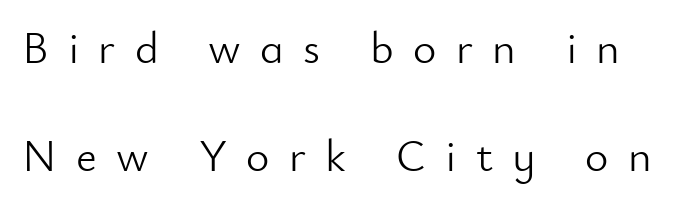
The image shows 45 px light sans-serif type, upright; set loose line spacing (2.41x), unusually wide letter spacing (+0.43 em), not underlined; low stroke contrast and a small x-height.
